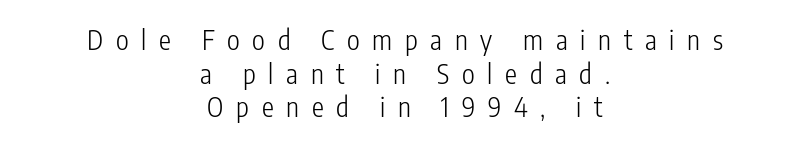
The image shows 27 px text type, upright; set centered, normal line spacing (1.25x), unusually wide letter spacing (+0.47 em), not underlined.
